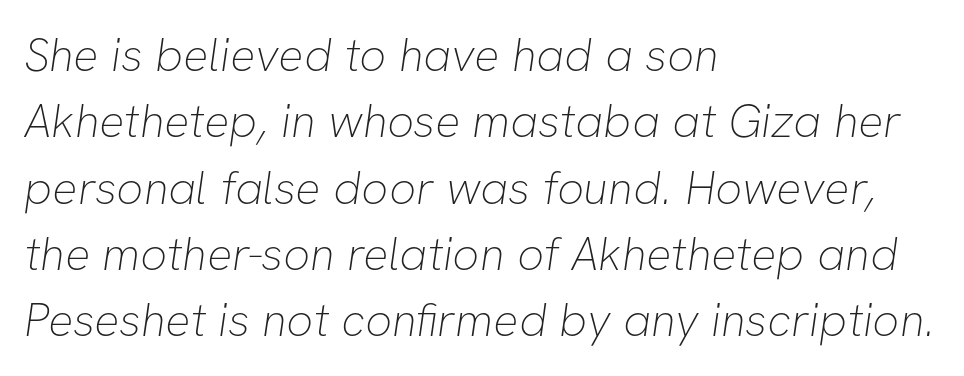
The image shows 47 px thin sans-serif type; set left-aligned, normal line spacing (1.41x), normal letter spacing, not underlined; low stroke contrast and a medium x-height.
